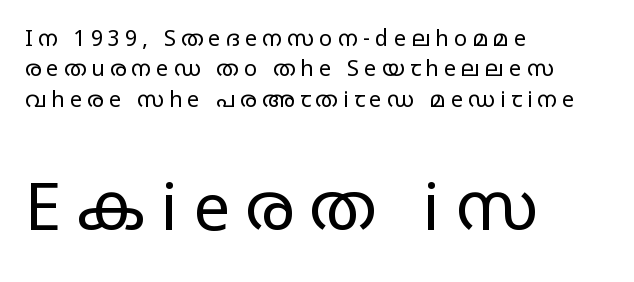
{"serif": "no", "italic": "no", "bold": "no", "weight": "regular", "width": "wide", "stroke_contrast": "low", "x_height": "large", "monospaced": "no", "underline": "no", "align": "left", "line_spacing": "normal", "line_spacing_ratio": 1.38, "letter_spacing": "wide", "letter_spacing_em": 0.23, "larger_block": "second", "size_ratio": 3.0, "glyph_px": 66}
